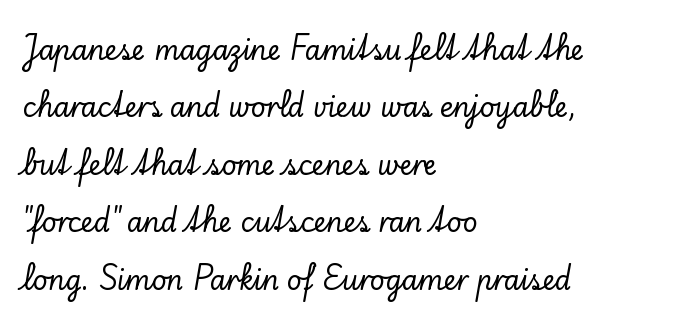
The image shows 26 px text type; set left-aligned, loose line spacing (2.21x), normal letter spacing, not underlined.
